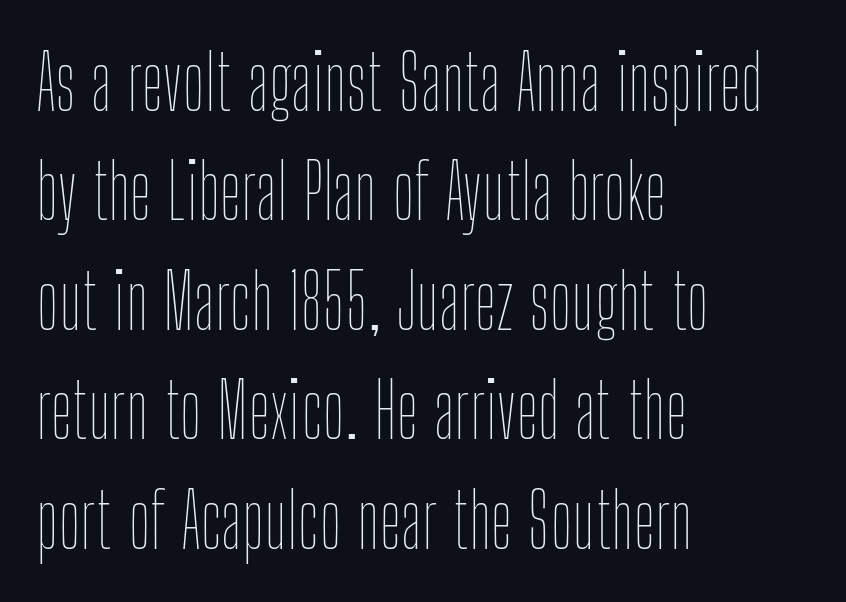
The image shows 76 px thin, condensed type, upright; set left-aligned, normal line spacing (1.44x), normal letter spacing, not underlined; low stroke contrast and a medium x-height.
